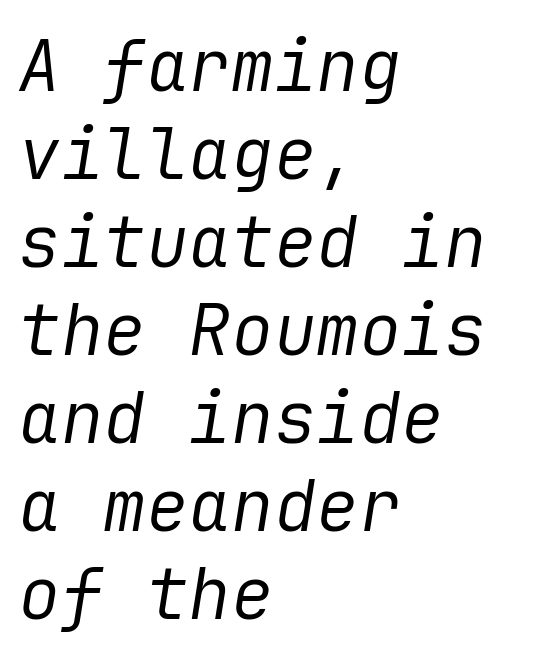
The image shows 71 px regular-weight type, italic (leaning right); set left-aligned, line spacing 1.24x, normal letter spacing, not underlined; low stroke contrast and a medium x-height.
